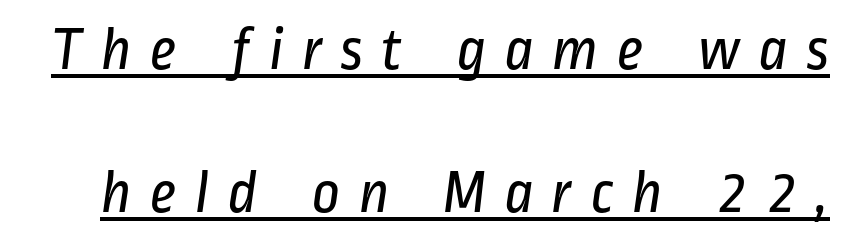
{"serif": "no", "bold": "no", "weight": "regular", "width": "condensed", "stroke_contrast": "low", "x_height": "medium", "monospaced": "no", "underline": "yes", "line_spacing": "loose", "line_spacing_ratio": 2.3, "letter_spacing": "wide", "letter_spacing_em": 0.28, "glyph_px": 62}
